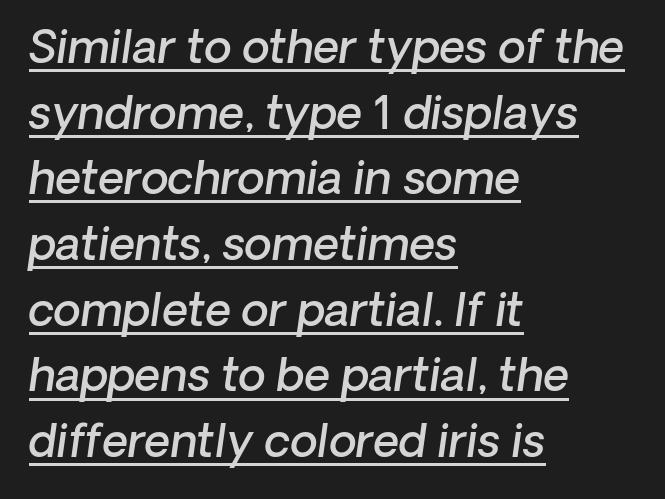
Q: Is the text bold? A: Semi-bold.
Q: Is the typeface a serif or a sans-serif typeface? A: Sans-serif.
Q: Is the text underlined? A: Yes.
Q: How is the paragraph aligned? A: Left-aligned.
Q: Is the spacing between letters normal or unusually wide? A: Normal.
Q: Is the spacing between lines tight, normal or loose? A: Normal.
Q: Width (condensed, normal, or wide)? A: Normal.
Q: Stroke contrast? A: Low.
Q: x-height? A: Medium.
Q: Monospaced? A: No.
